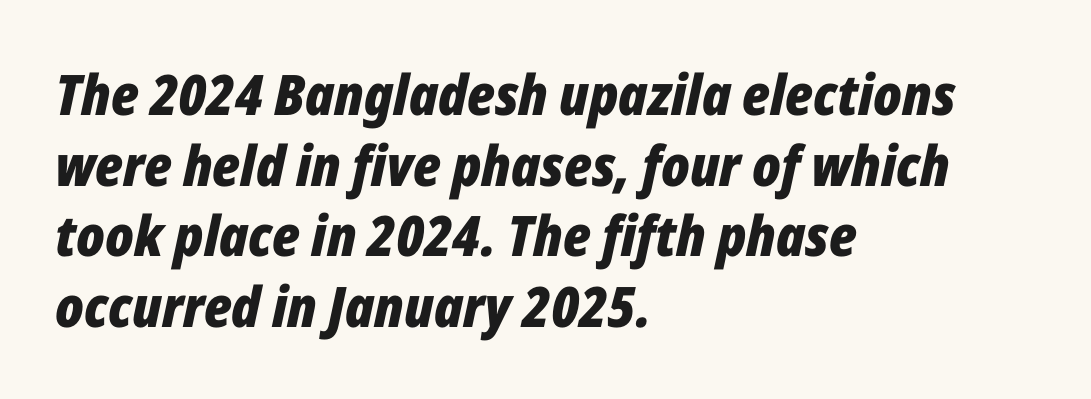
Q: Is the text bold? A: Yes.
Q: Is the text italic (slanted)? A: Yes, it leans right by about 12 degrees.
Q: Is the text underlined? A: No.
Q: How is the paragraph aligned? A: Left-aligned.
Q: Is the spacing between letters normal or unusually wide? A: Normal.
Q: Is the spacing between lines tight, normal or loose? A: Normal.
Q: Width (condensed, normal, or wide)? A: Condensed.
Q: Stroke contrast? A: Low.
Q: x-height? A: Medium.
Q: Monospaced? A: No.
